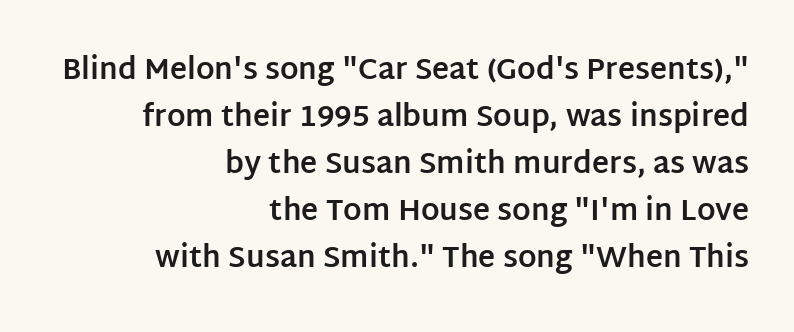
Does the copy run flush right? Yes — the right margin is perfectly even. I'd describe the lettering as bold — thick and assertive. Think of a printed novel: that variable character pitch is what you see here. The words here are not underlined. Compared with typical paragraphs, the rows here are spaced about the same. There is no visible air inserted between adjacent glyphs.
